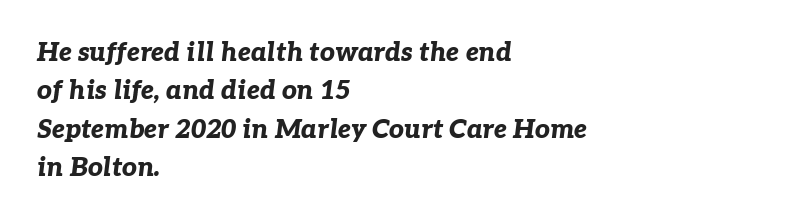
The image shows 26 px bold type, italic (leaning right); set left-aligned, normal line spacing (1.48x), normal letter spacing, not underlined.
